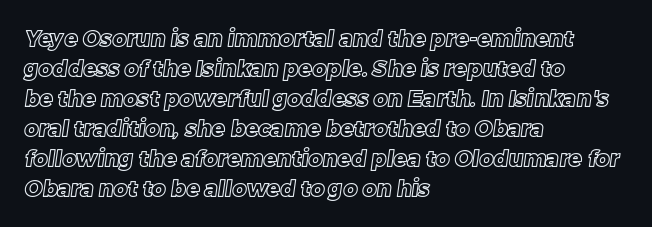
{"underline": "no", "align": "left", "line_spacing": "normal", "line_spacing_ratio": 1.36, "letter_spacing": "normal", "letter_spacing_em": 0.0, "glyph_px": 22}
